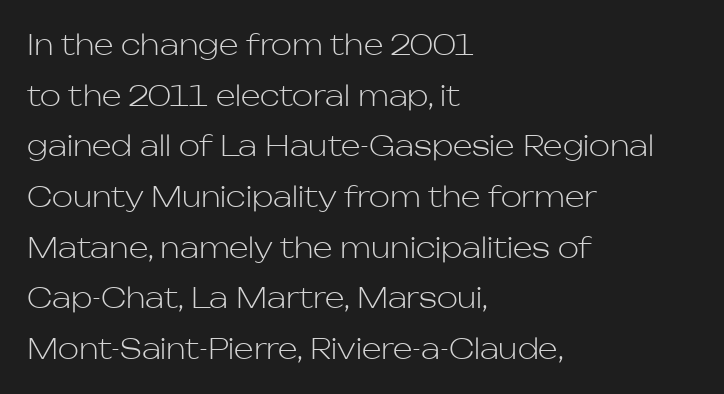
The face used here is a sans, in the tradition of grotesques and geometrics. Horizontally, the lines are justified to the leading edge only. Anything drawn beneath the words? Only blank space. In terms of letterspacing, this is plain default setting. Is this a fixed-width face? No — the glyphs have proportional, varying widths.
